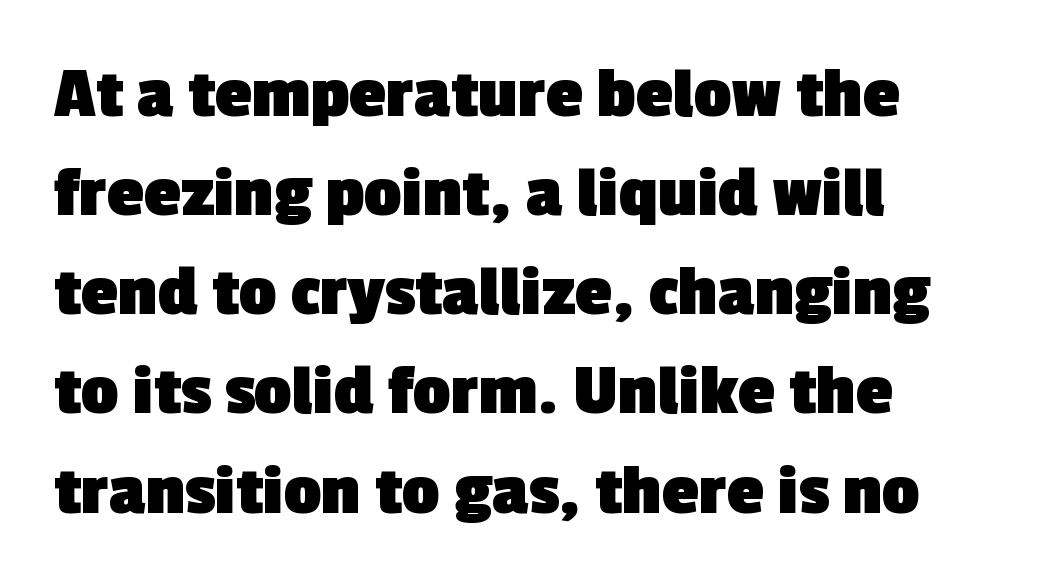
Q: Is the text bold? A: Yes.
Q: Is the typeface a serif or a sans-serif typeface? A: Sans-serif.
Q: Is the text underlined? A: No.
Q: How is the paragraph aligned? A: Left-aligned.
Q: Is the spacing between letters normal or unusually wide? A: Normal.
Q: Is the spacing between lines tight, normal or loose? A: Normal.
Q: Width (condensed, normal, or wide)? A: Normal.
Q: x-height? A: Medium.
Q: Monospaced? A: No.
